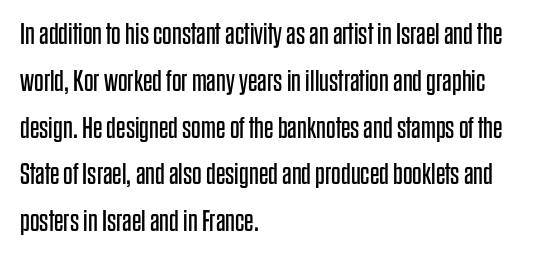
{"serif": "no", "italic": "no", "bold": "no", "weight": "regular", "width": "condensed", "stroke_contrast": "low", "x_height": "large", "monospaced": "no", "underline": "no", "align": "left", "line_spacing": "normal", "line_spacing_ratio": 1.56, "letter_spacing": "normal", "letter_spacing_em": 0.0, "glyph_px": 30}
